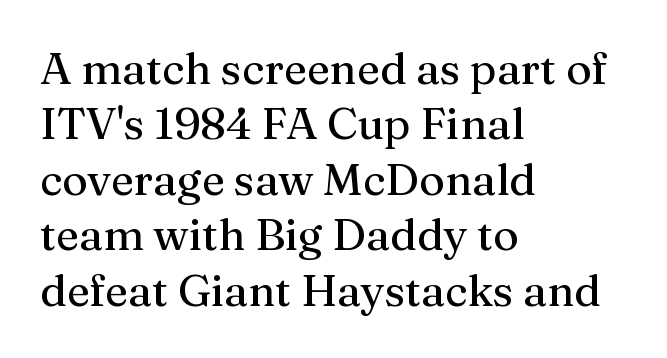
{"serif": "yes", "italic": "no", "width": "normal", "stroke_contrast": "medium", "x_height": "medium", "monospaced": "no", "underline": "no", "align": "left", "line_spacing": "normal", "line_spacing_ratio": 1.26, "letter_spacing": "normal", "letter_spacing_em": 0.0, "glyph_px": 44}
